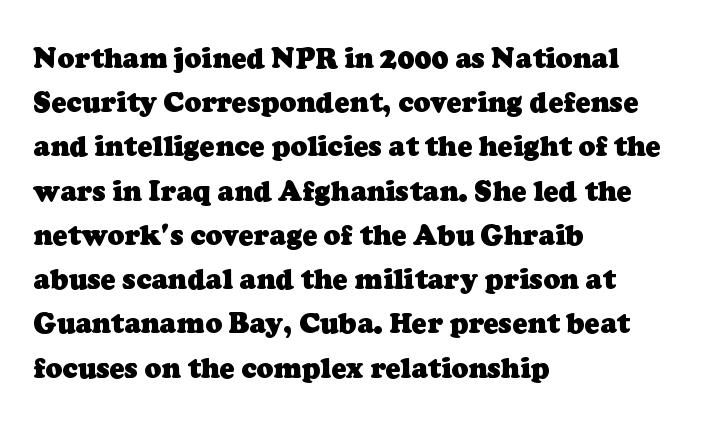
{"serif": "yes", "bold": "yes", "weight": "heavy", "width": "normal", "stroke_contrast": "low", "x_height": "medium", "monospaced": "no", "underline": "no", "align": "left", "line_spacing": "normal", "line_spacing_ratio": 1.58, "letter_spacing": "normal", "letter_spacing_em": 0.0, "glyph_px": 28}
